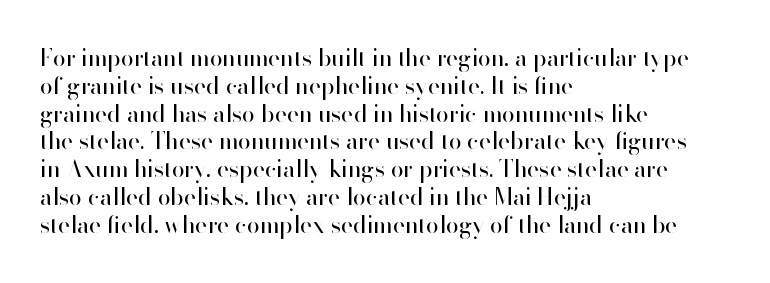
{"italic": "no", "bold": "no", "underline": "no", "align": "left", "line_spacing_ratio": 1.21, "letter_spacing": "normal", "letter_spacing_em": 0.0, "glyph_px": 23}
